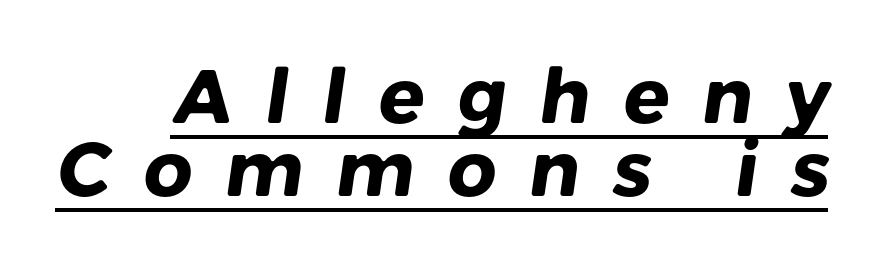
{"serif": "no", "bold": "yes", "weight": "heavy", "width": "normal", "stroke_contrast": "low", "x_height": "medium", "monospaced": "no", "underline": "yes", "line_spacing": "tight", "line_spacing_ratio": 0.96, "letter_spacing": "wide", "letter_spacing_em": 0.43, "glyph_px": 76}
